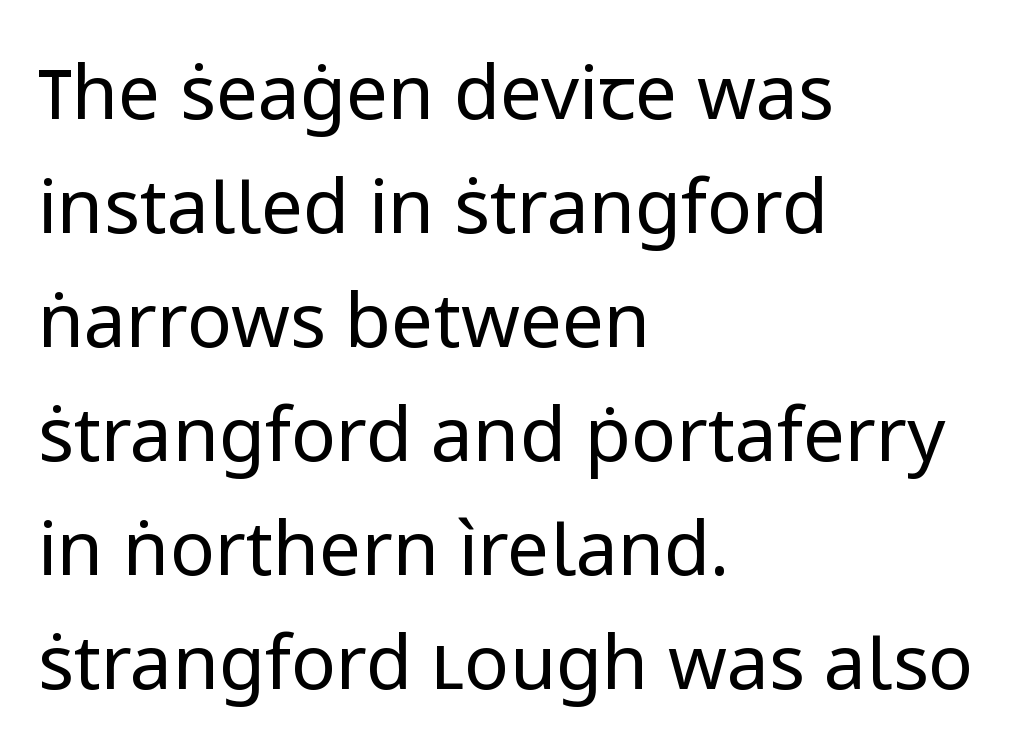
{"serif": "no", "italic": "no", "bold": "no", "weight": "regular", "width": "normal", "stroke_contrast": "low", "x_height": "medium", "monospaced": "no", "underline": "no", "align": "left", "line_spacing": "normal", "line_spacing_ratio": 1.52, "letter_spacing": "normal", "letter_spacing_em": 0.0, "glyph_px": 75}
